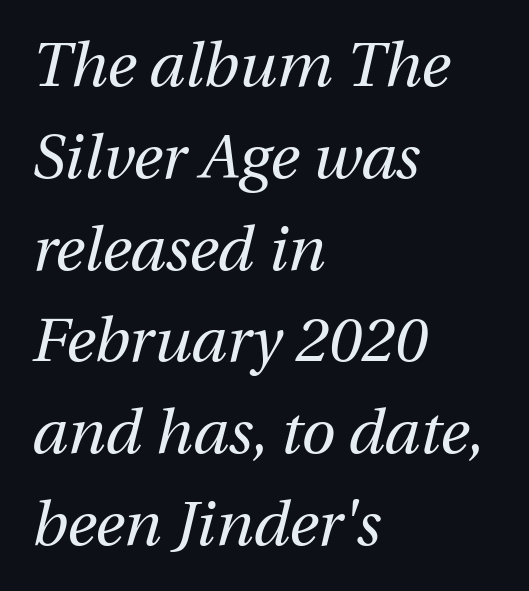
Short and long lines alike share a common starting point at left. The typography opts for an oblique posture over an upright one. The line-height multiplier appears to be the usual default. Counters stay open thanks to moderate or lighter strokes. Descenders are the only things crossing below the line.
